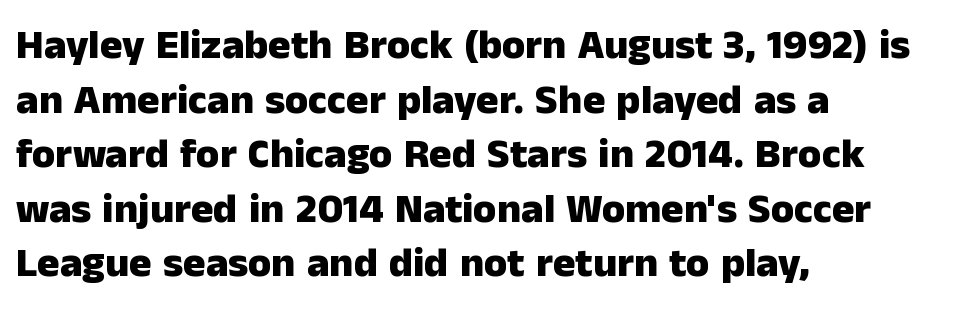
A typesetter would mark this as roman, not italic. Casual observation: everything's shoved over to the left. The block of text has a typical density, with ordinary space between rows. Spacing verdict: proportional, widths tailored to each character. Default kerning and tracking; the words read as compact shapes.
